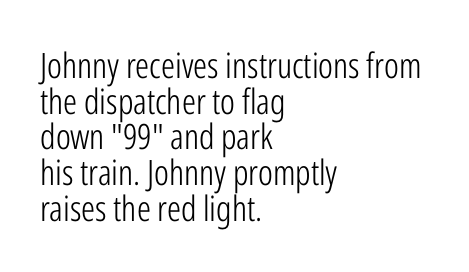
Q: Is the text bold? A: No.
Q: Is the text italic (slanted)? A: No, it is upright.
Q: Is the typeface a serif or a sans-serif typeface? A: Sans-serif.
Q: Is the text underlined? A: No.
Q: How is the paragraph aligned? A: Left-aligned.
Q: Is the spacing between letters normal or unusually wide? A: Normal.
Q: Is the spacing between lines tight, normal or loose? A: Tight.
Q: Width (condensed, normal, or wide)? A: Condensed.
Q: Stroke contrast? A: Low.
Q: x-height? A: Medium.
Q: Monospaced? A: No.
